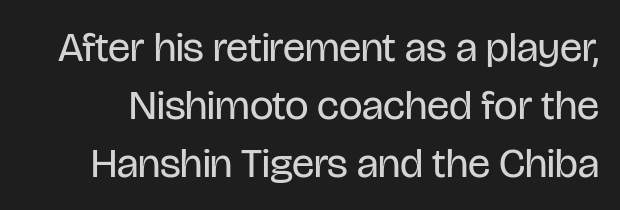
Q: Is the text bold? A: No.
Q: Is the text italic (slanted)? A: No, it is upright.
Q: Is the typeface a serif or a sans-serif typeface? A: Sans-serif.
Q: Is the text underlined? A: No.
Q: Is the spacing between letters normal or unusually wide? A: Normal.
Q: Is the spacing between lines tight, normal or loose? A: Normal.
Q: Width (condensed, normal, or wide)? A: Condensed.
Q: Stroke contrast? A: Low.
Q: x-height? A: Large.
Q: Monospaced? A: No.
